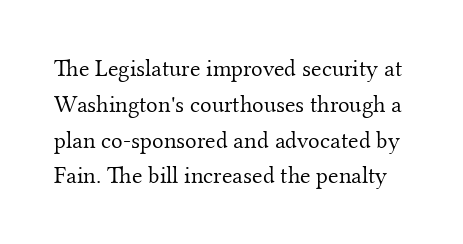
Caption: face not bold, strokes unweighted. Nobody drew a line under any word here. Every stem runs plumb, perpendicular to the baseline. The space between consecutive lines is moderate.
